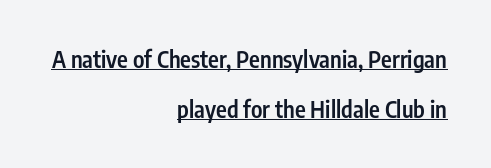
Each glyph is drawn with semibold strokes, heavier than normal yet not fully bold. There is no visible air inserted between adjacent glyphs. Emphasis is given by a line drawn under the lettering. Leftover space on each line is placed entirely before the opening word. The letters stand straight up with perfectly vertical stems.
